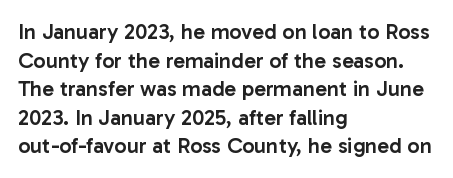
Between one letter and the next there's only the usual sliver of space. Firm but not heavy-handed strokes: this text is semibold. No italicization has been applied; the sample stays upright. Each line starts at the same left margin while the right side varies. Notice how descenders clear the ascenders below comfortably — that's standard leading.
